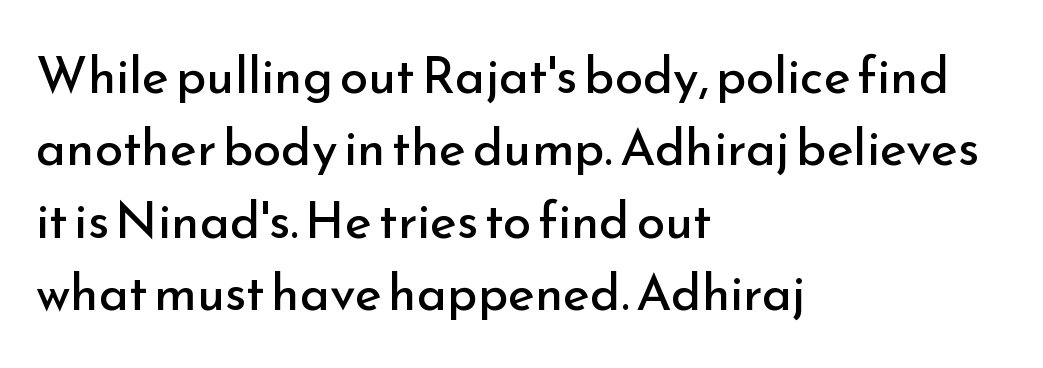
Q: Is the text bold? A: No.
Q: Is the text italic (slanted)? A: No, it is upright.
Q: Is the typeface a serif or a sans-serif typeface? A: Sans-serif.
Q: Is the text underlined? A: No.
Q: How is the paragraph aligned? A: Left-aligned.
Q: Is the spacing between letters normal or unusually wide? A: Normal.
Q: Is the spacing between lines tight, normal or loose? A: Normal.
Q: Width (condensed, normal, or wide)? A: Normal.
Q: Stroke contrast? A: Low.
Q: x-height? A: Small.
Q: Monospaced? A: No.
